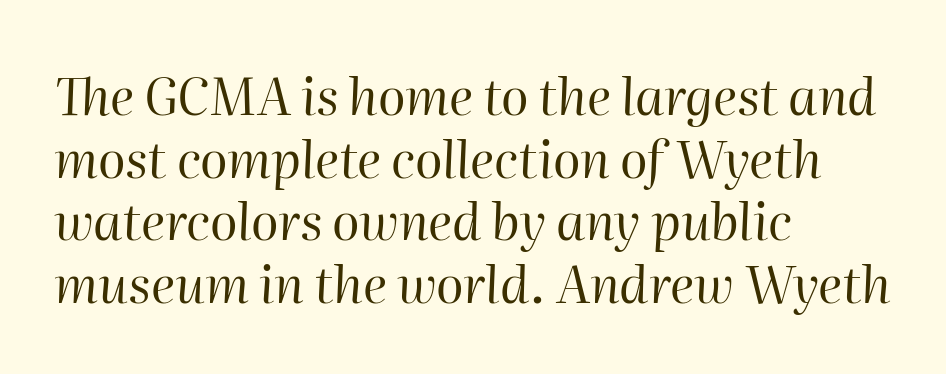
{"italic": "yes", "lean": "right", "slant_degrees": 2, "bold": "no", "weight": "regular", "width": "normal", "stroke_contrast": "high", "x_height": "medium", "monospaced": "no", "underline": "no", "align": "left", "line_spacing_ratio": 1.23, "letter_spacing": "normal", "letter_spacing_em": 0.0, "glyph_px": 51}
